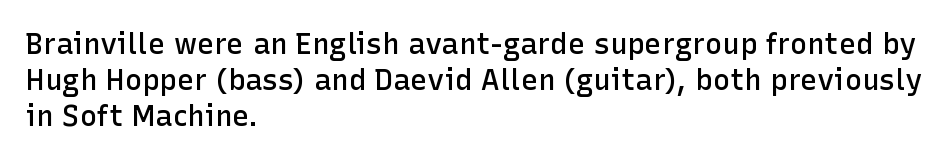
The image shows 29 px semibold sans-serif type, upright; set left-aligned, normal line spacing (1.25x), normal letter spacing, not underlined; low stroke contrast and a medium x-height.
